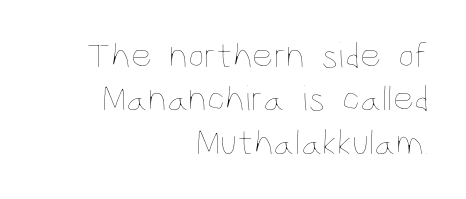
Q: Is the text bold? A: No.
Q: Is the text italic (slanted)? A: No, it is upright.
Q: Is the text underlined? A: No.
Q: How is the paragraph aligned? A: Right-aligned.
Q: Is the spacing between letters normal or unusually wide? A: Normal.
Q: Width (condensed, normal, or wide)? A: Condensed.
Q: Stroke contrast? A: Low.
Q: x-height? A: Large.
Q: Monospaced? A: No.
